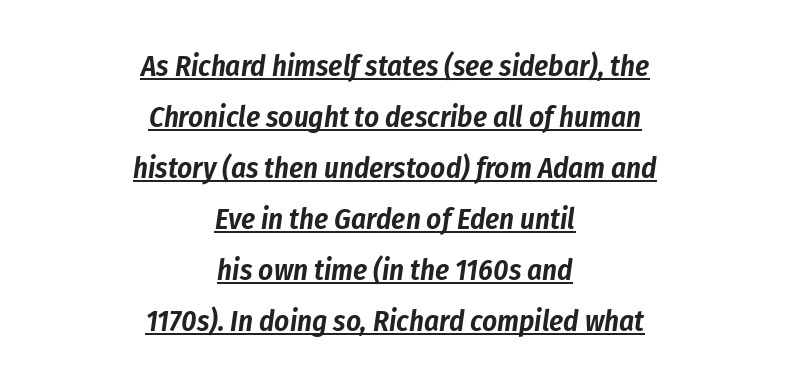
Q: Is the text italic (slanted)? A: Yes, it leans right by about 8 degrees.
Q: Is the text underlined? A: Yes.
Q: How is the paragraph aligned? A: Centered.
Q: Is the spacing between letters normal or unusually wide? A: Normal.
Q: Width (condensed, normal, or wide)? A: Condensed.
Q: Stroke contrast? A: Low.
Q: x-height? A: Medium.
Q: Monospaced? A: No.
